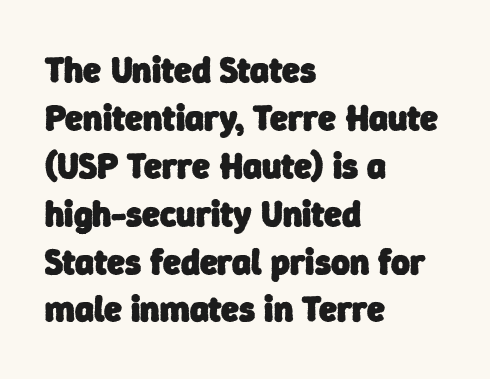
Typographically, this falls in the sans-serif category. Every letter is thick-stroked: bold, no question. This rendering leaves character spacing at its baseline value. The passage shown is typed in a proportional face where columns would drift. Line spacing here is normal.
